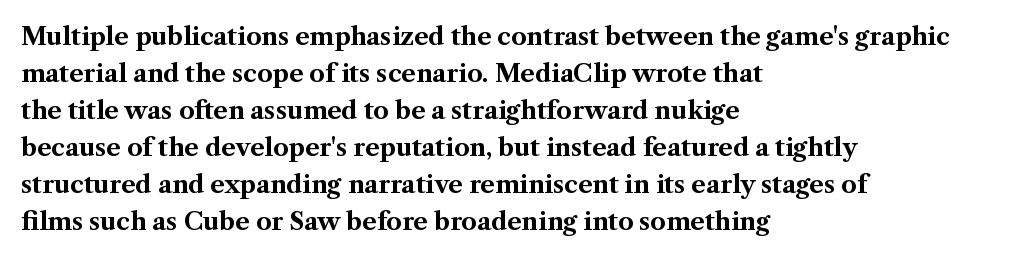
{"italic": "no", "bold": "yes", "underline": "no", "align": "left", "line_spacing": "normal", "line_spacing_ratio": 1.54, "letter_spacing": "normal", "letter_spacing_em": 0.0, "glyph_px": 24}
